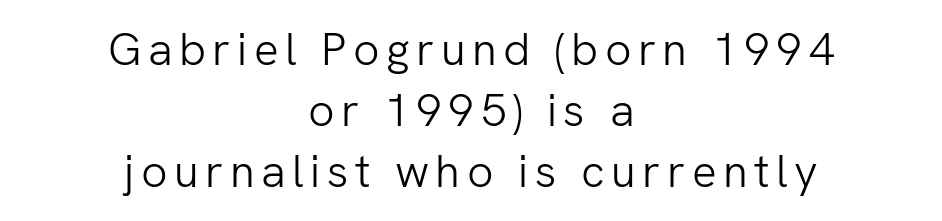
{"serif": "no", "italic": "no", "bold": "no", "weight": "light", "width": "normal", "stroke_contrast": "low", "x_height": "medium", "monospaced": "no", "underline": "no", "align": "center", "line_spacing": "normal", "line_spacing_ratio": 1.33, "glyph_px": 46}
